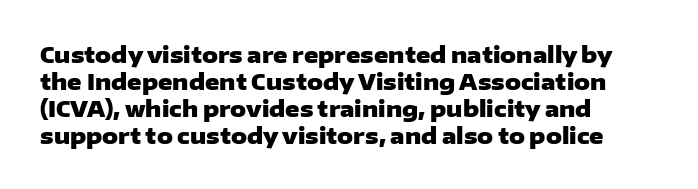
The image shows 22 px bold type, upright; set left-aligned, line spacing 1.22x, normal letter spacing, not underlined.
